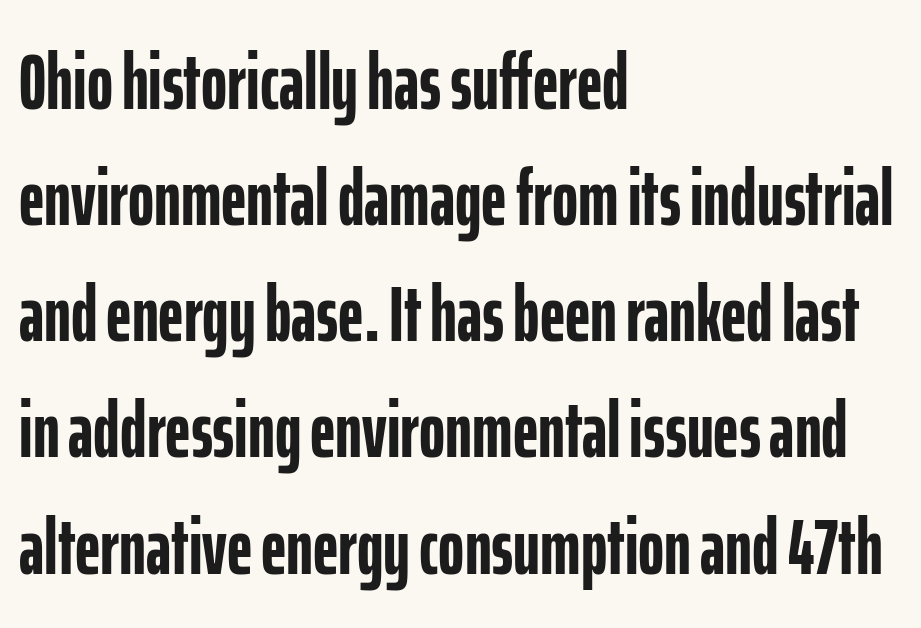
The image shows 79 px semibold, condensed sans-serif type, upright; set left-aligned, normal line spacing (1.47x), normal letter spacing, not underlined; low stroke contrast and a medium x-height.
